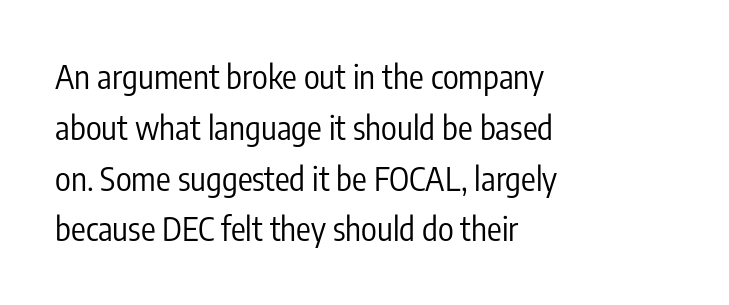
The image shows 33 px regular-weight, condensed sans-serif type, upright; set left-aligned, normal line spacing (1.54x), normal letter spacing, not underlined; low stroke contrast and a medium x-height.
